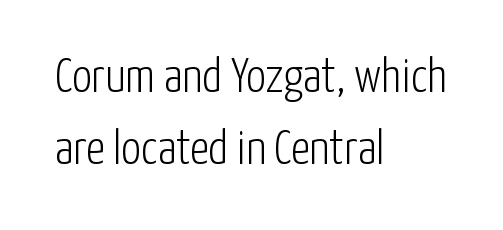
{"serif": "no", "italic": "no", "bold": "no", "weight": "light", "width": "condensed", "stroke_contrast": "low", "x_height": "medium", "monospaced": "no", "underline": "no", "align": "left", "line_spacing": "normal", "line_spacing_ratio": 1.47, "letter_spacing": "normal", "letter_spacing_em": 0.0, "glyph_px": 49}
